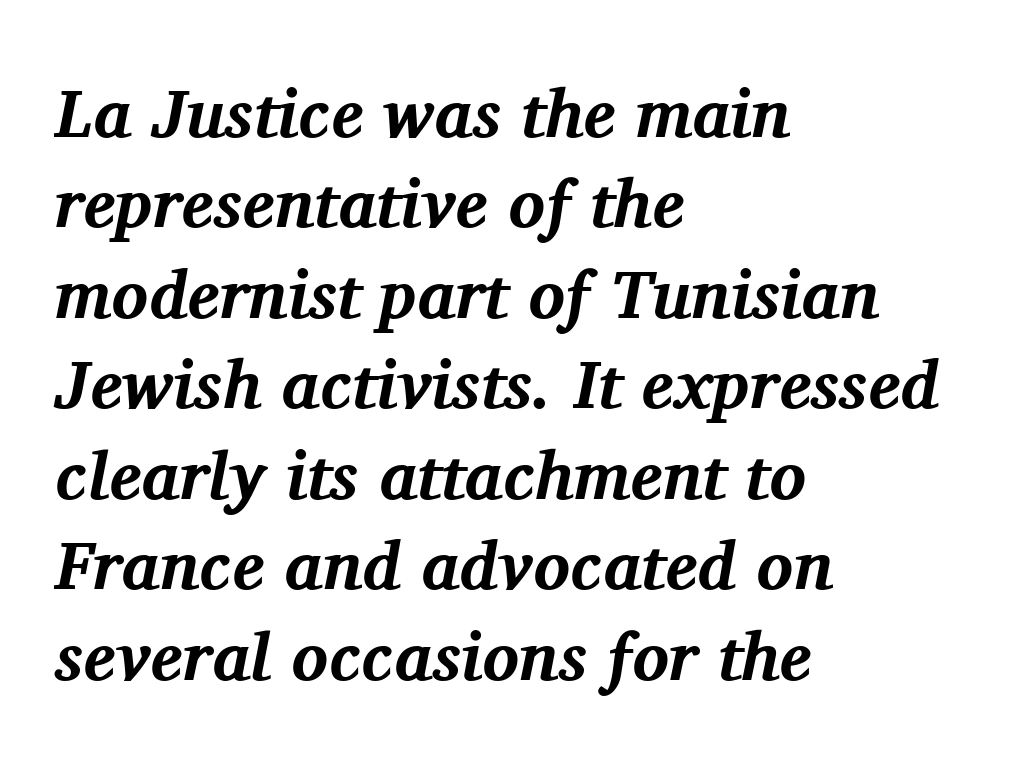
Underline: absent. Horizontal alignment here is leftward, the default for most running prose. Character widths vary here, with narrow letters taking less room than wide ones. On the weight axis this lands at bold, roughly 700. The line-height multiplier appears to be the usual default. Characters follow at the spacing the type designer built in.
